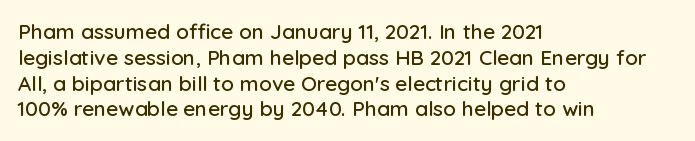
Q: Is the text italic (slanted)? A: No, it is upright.
Q: Is the text underlined? A: No.
Q: How is the paragraph aligned? A: Left-aligned.
Q: Is the spacing between letters normal or unusually wide? A: Normal.
